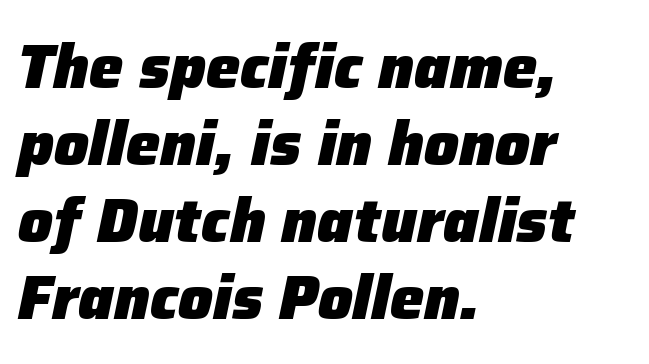
{"italic": "yes", "lean": "right", "slant_degrees": 12, "bold": "yes", "weight": "heavy", "width": "normal", "stroke_contrast": "low", "x_height": "medium", "monospaced": "no", "underline": "no", "align": "left", "line_spacing": "normal", "line_spacing_ratio": 1.26, "letter_spacing": "normal", "letter_spacing_em": 0.0, "glyph_px": 61}
